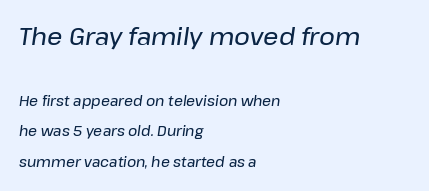
This sample trades compactness for vertical openness between lines. The gaps between neighbouring characters are ordinary and unremarkable. The font's italic variant was chosen for this text. Is the lower block the larger one? No — the upper block carries the bigger type. All the whitespace from short lines collects on the right.
